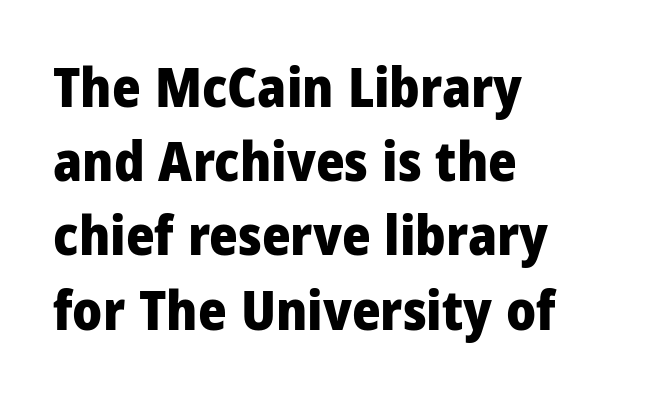
Q: Is the text bold? A: Yes.
Q: Is the text italic (slanted)? A: No, it is upright.
Q: Is the typeface a serif or a sans-serif typeface? A: Sans-serif.
Q: Is the text underlined? A: No.
Q: How is the paragraph aligned? A: Left-aligned.
Q: Is the spacing between letters normal or unusually wide? A: Normal.
Q: Is the spacing between lines tight, normal or loose? A: Normal.
Q: Width (condensed, normal, or wide)? A: Condensed.
Q: Stroke contrast? A: Low.
Q: x-height? A: Large.
Q: Monospaced? A: No.
